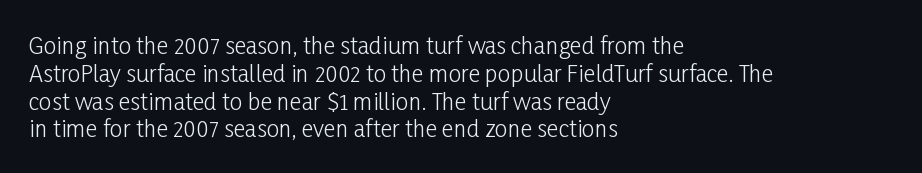
The image shows 23 px text type, upright; set left-aligned, line spacing 1.21x, normal letter spacing, not underlined.
